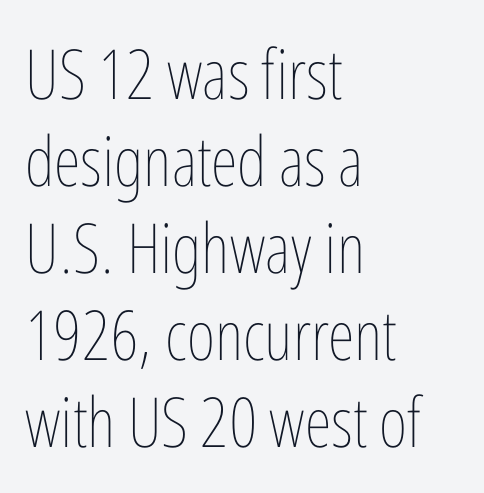
The image shows 69 px thin, condensed type, upright; set left-aligned, normal line spacing (1.26x), normal letter spacing, not underlined; low stroke contrast and a medium x-height.
